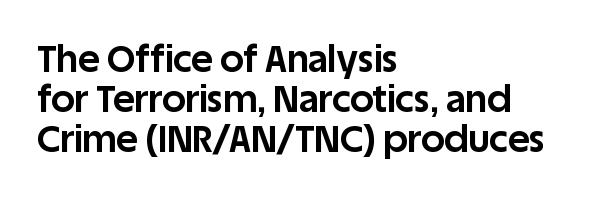
{"serif": "no", "italic": "no", "bold": "yes", "weight": "bold", "width": "normal", "stroke_contrast": "low", "x_height": "large", "monospaced": "no", "underline": "no", "align": "left", "line_spacing": "tight", "line_spacing_ratio": 1.08, "letter_spacing": "normal", "letter_spacing_em": 0.0, "glyph_px": 37}
